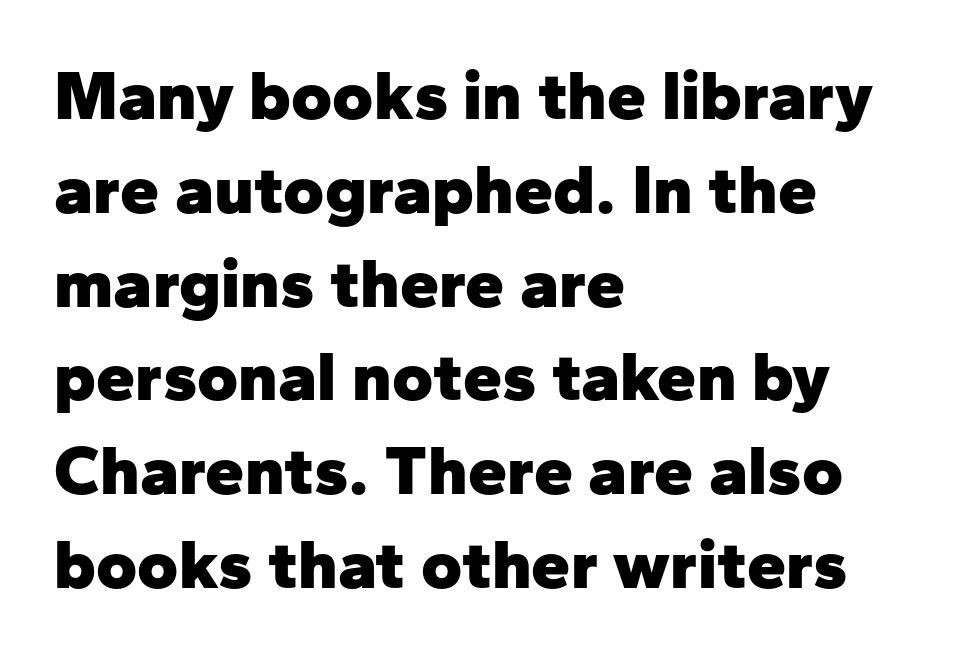
Q: Is the text bold? A: Yes.
Q: Is the text italic (slanted)? A: No, it is upright.
Q: Is the typeface a serif or a sans-serif typeface? A: Sans-serif.
Q: Is the text underlined? A: No.
Q: How is the paragraph aligned? A: Left-aligned.
Q: Is the spacing between letters normal or unusually wide? A: Normal.
Q: Is the spacing between lines tight, normal or loose? A: Normal.
Q: Width (condensed, normal, or wide)? A: Normal.
Q: Stroke contrast? A: Low.
Q: x-height? A: Medium.
Q: Monospaced? A: No.
